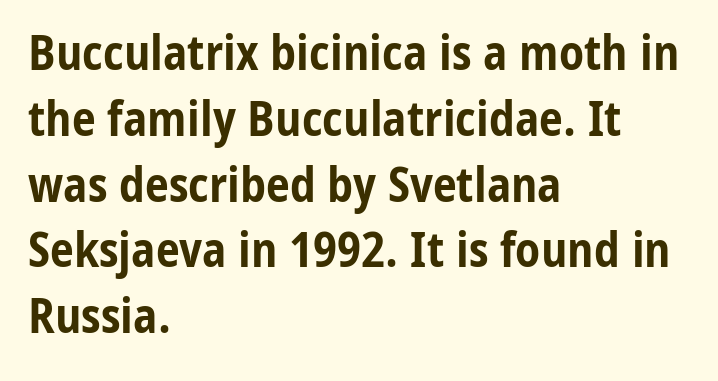
The image shows 48 px bold, condensed sans-serif type, upright; set left-aligned, normal line spacing (1.37x), normal letter spacing, not underlined; low stroke contrast and a medium x-height.
